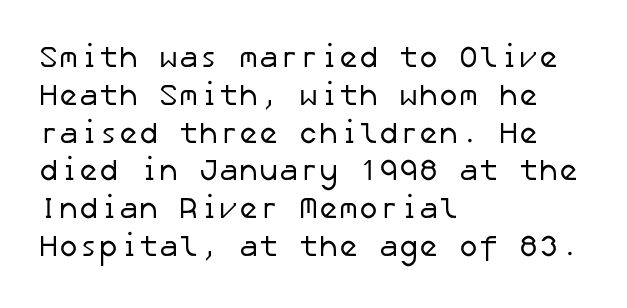
Letters have the restrained weight of plain body copy at most. The typesetter chose a ragged-right arrangement here. Classification — sans serif. Normally led — the rows are evenly, conventionally spaced.
